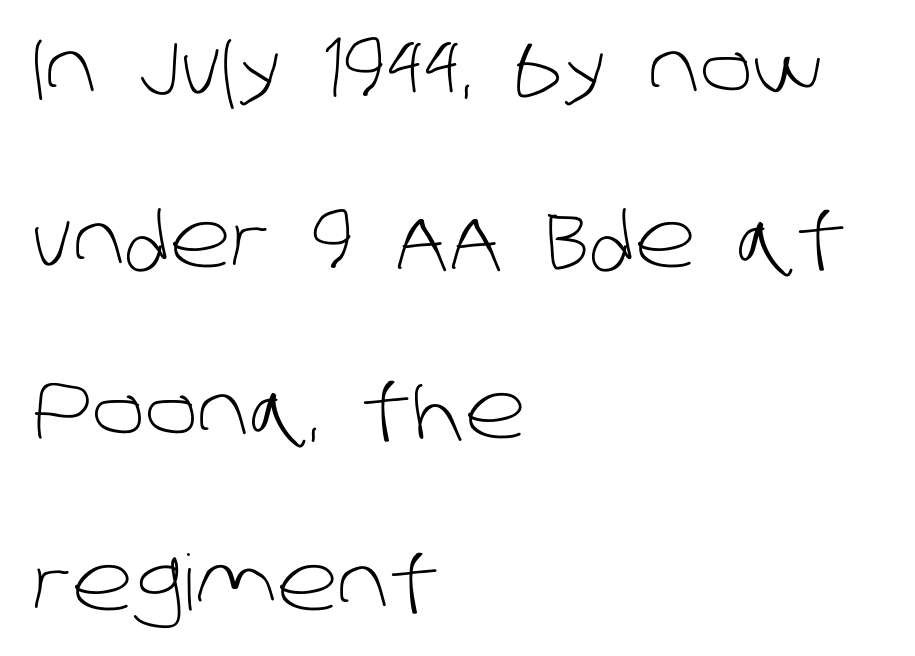
The image shows 77 px light sans-serif type; set left-aligned, loose line spacing (2.23x), normal letter spacing, not underlined; low stroke contrast and a large x-height.
